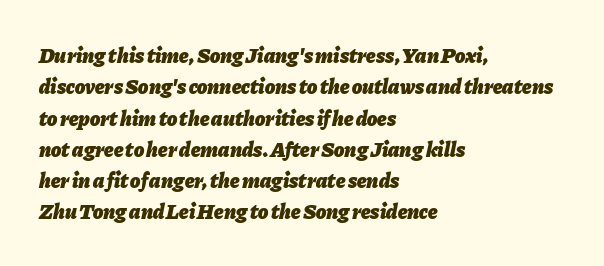
The image shows 21 px bold type, italic (leaning right); set left-aligned, normal line spacing (1.49x), normal letter spacing, not underlined.
